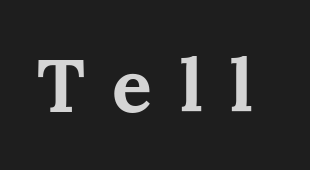
Q: Is the text bold? A: Yes.
Q: Is the text italic (slanted)? A: No, it is upright.
Q: Is the typeface a serif or a sans-serif typeface? A: Serif.
Q: Is the text underlined? A: No.
Q: Is the spacing between letters normal or unusually wide? A: Unusually wide.
Q: Width (condensed, normal, or wide)? A: Normal.
Q: Stroke contrast? A: Medium.
Q: x-height? A: Medium.
Q: Monospaced? A: No.
